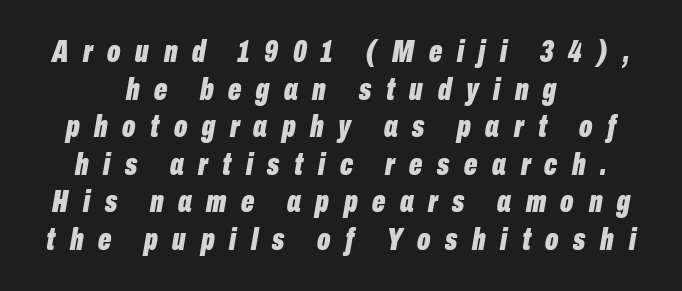
The image shows 31 px bold, condensed type, italic (leaning right); set centered, line spacing 1.21x, unusually wide letter spacing (+0.47 em), not underlined; low stroke contrast and a medium x-height.
